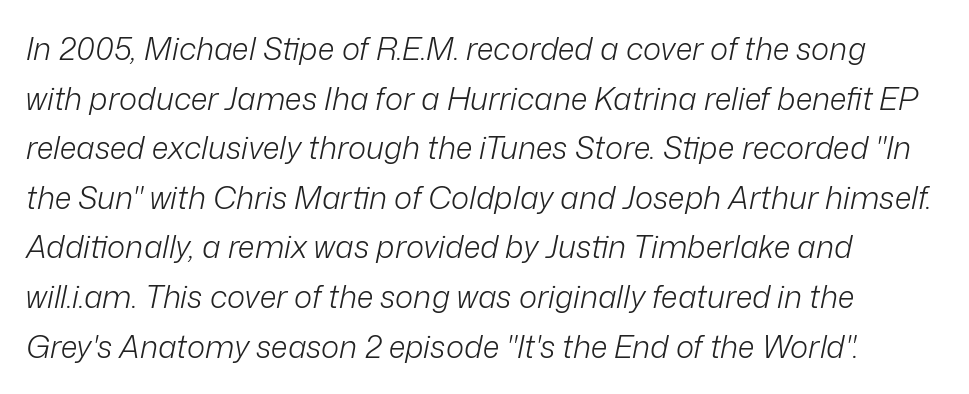
Q: Is the text bold? A: No.
Q: Is the text italic (slanted)? A: Yes, it leans right by about 12 degrees.
Q: Is the text underlined? A: No.
Q: Is the spacing between letters normal or unusually wide? A: Normal.
Q: Is the spacing between lines tight, normal or loose? A: Normal.
Q: Width (condensed, normal, or wide)? A: Normal.
Q: Stroke contrast? A: Low.
Q: x-height? A: Medium.
Q: Monospaced? A: No.
